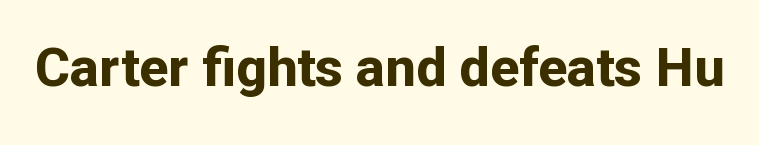
Q: Is the text bold? A: Yes.
Q: Is the text italic (slanted)? A: No, it is upright.
Q: Is the typeface a serif or a sans-serif typeface? A: Sans-serif.
Q: Is the text underlined? A: No.
Q: Is the spacing between letters normal or unusually wide? A: Normal.
Q: Width (condensed, normal, or wide)? A: Normal.
Q: Stroke contrast? A: Low.
Q: x-height? A: Medium.
Q: Monospaced? A: No.
